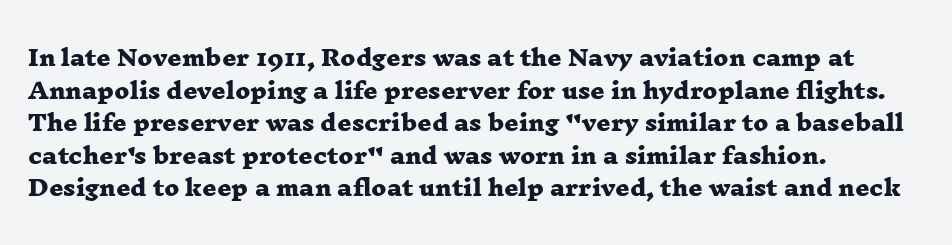
Q: Is the text bold? A: Yes.
Q: Is the text underlined? A: No.
Q: How is the paragraph aligned? A: Left-aligned.
Q: Is the spacing between letters normal or unusually wide? A: Normal.
Q: Is the spacing between lines tight, normal or loose? A: Normal.
